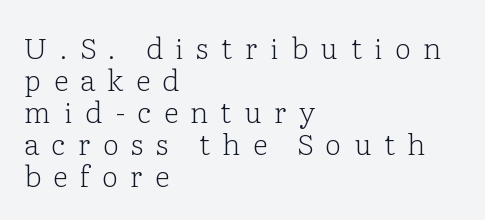
{"serif": "yes", "italic": "no", "bold": "no", "weight": "light", "width": "normal", "stroke_contrast": "low", "x_height": "medium", "monospaced": "no", "underline": "no", "align": "left", "line_spacing": "tight", "line_spacing_ratio": 1.1, "letter_spacing": "wide", "letter_spacing_em": 0.43, "glyph_px": 29}
